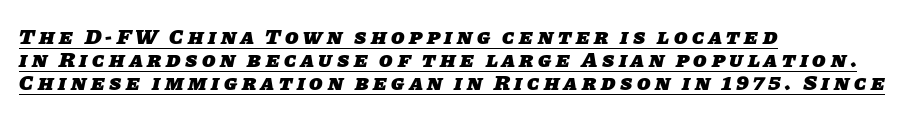
The passage shown is emphatically bold. One-word summary of the alignment: left. The string is rendered with underlining switched on. The gaps between neighbouring characters are conspicuously large.
